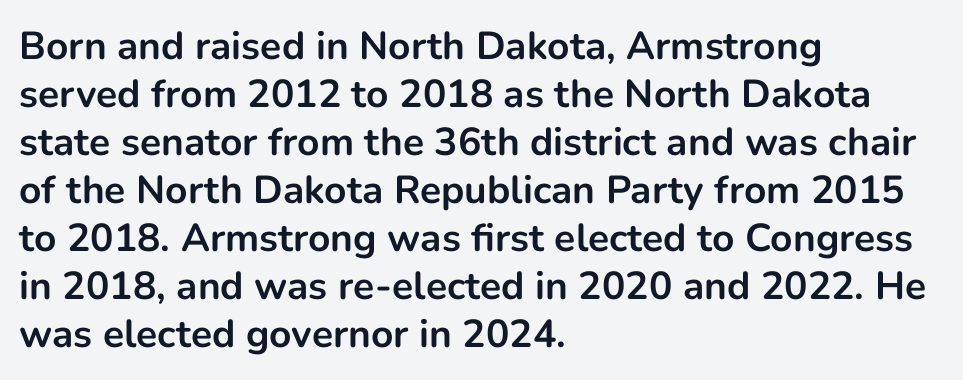
{"serif": "no", "italic": "no", "bold": "yes", "weight": "bold", "width": "normal", "stroke_contrast": "low", "x_height": "medium", "monospaced": "no", "underline": "no", "align": "left", "line_spacing_ratio": 1.23, "letter_spacing": "normal", "letter_spacing_em": 0.0, "glyph_px": 39}
